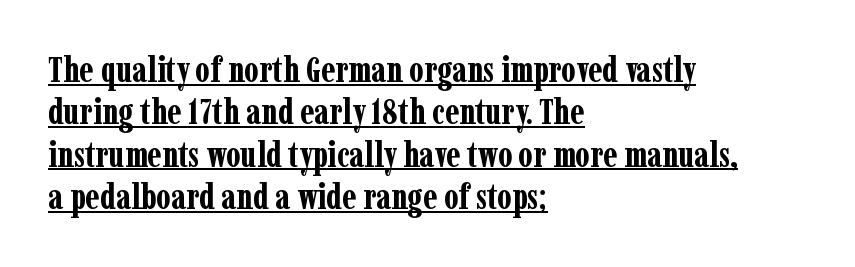
Q: Is the text bold? A: Yes.
Q: Is the text italic (slanted)? A: No, it is upright.
Q: Is the typeface a serif or a sans-serif typeface? A: Serif.
Q: Is the text underlined? A: Yes.
Q: How is the paragraph aligned? A: Left-aligned.
Q: Is the spacing between letters normal or unusually wide? A: Normal.
Q: Width (condensed, normal, or wide)? A: Condensed.
Q: Stroke contrast? A: Low.
Q: x-height? A: Medium.
Q: Monospaced? A: No.
